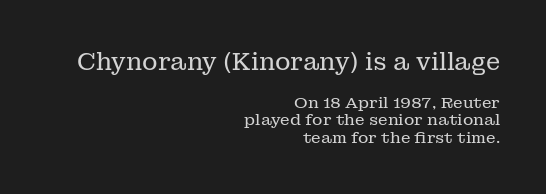
{"italic": "no", "bold": "no", "underline": "no", "align": "right", "line_spacing": "tight", "line_spacing_ratio": 1.1, "letter_spacing": "normal", "letter_spacing_em": 0.0, "larger_block": "first", "size_ratio": 1.5, "glyph_px": 24}
